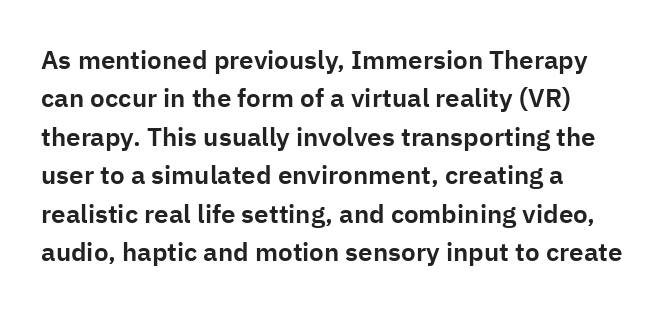
Q: Is the text italic (slanted)? A: No, it is upright.
Q: Is the text underlined? A: No.
Q: How is the paragraph aligned? A: Left-aligned.
Q: Is the spacing between letters normal or unusually wide? A: Normal.
Q: Is the spacing between lines tight, normal or loose? A: Normal.
